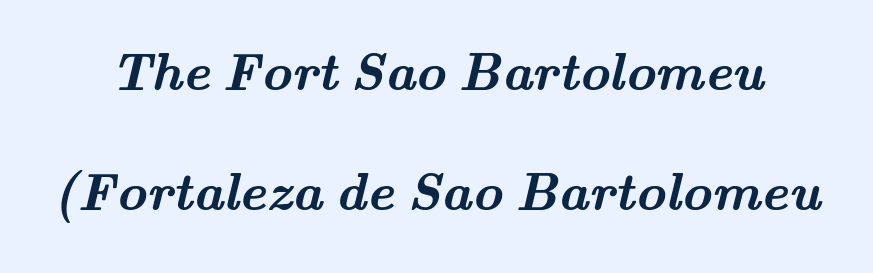
The image shows 52 px semibold, wide serif type; set loose line spacing (2.3x), normal letter spacing, not underlined; medium stroke contrast and a small x-height.
